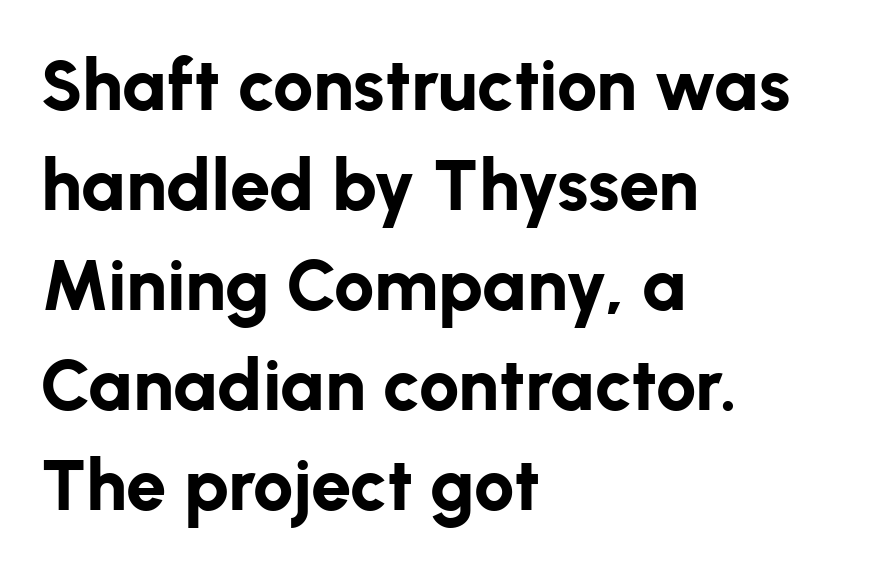
The image shows 72 px bold sans-serif type, upright; set left-aligned, normal line spacing (1.39x), normal letter spacing, not underlined; low stroke contrast and a medium x-height.
